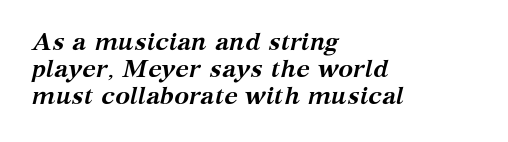
Q: Is the text bold? A: Yes.
Q: Is the text italic (slanted)? A: Yes, it leans right by about 12 degrees.
Q: Is the text underlined? A: No.
Q: How is the paragraph aligned? A: Left-aligned.
Q: Is the spacing between letters normal or unusually wide? A: Normal.
Q: Is the spacing between lines tight, normal or loose? A: Tight.
